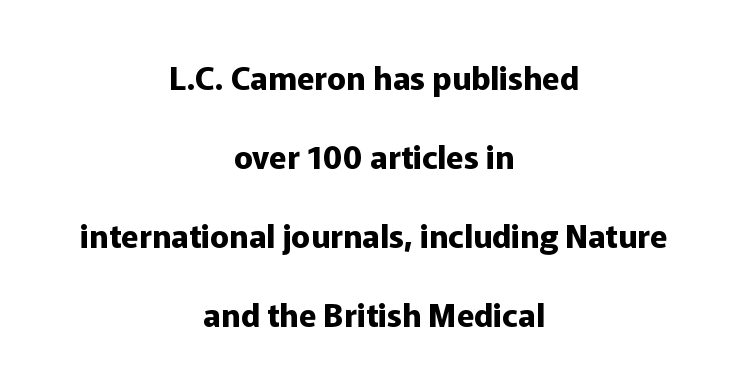
Q: Is the text bold? A: Yes.
Q: Is the text italic (slanted)? A: No, it is upright.
Q: Is the typeface a serif or a sans-serif typeface? A: Sans-serif.
Q: Is the text underlined? A: No.
Q: How is the paragraph aligned? A: Centered.
Q: Is the spacing between letters normal or unusually wide? A: Normal.
Q: Is the spacing between lines tight, normal or loose? A: Loose.
Q: Width (condensed, normal, or wide)? A: Normal.
Q: Stroke contrast? A: Low.
Q: x-height? A: Medium.
Q: Monospaced? A: No.
